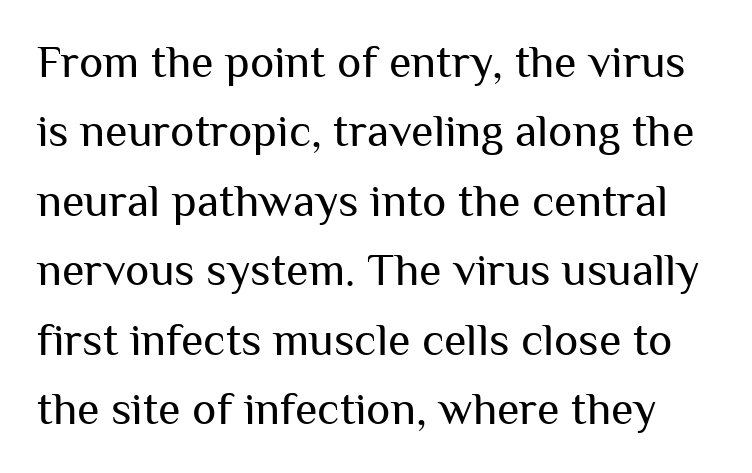
{"serif": "no", "italic": "no", "bold": "no", "weight": "regular", "width": "normal", "stroke_contrast": "medium", "x_height": "medium", "monospaced": "no", "underline": "no", "line_spacing": "normal", "line_spacing_ratio": 1.51, "letter_spacing": "normal", "letter_spacing_em": 0.0, "glyph_px": 46}
